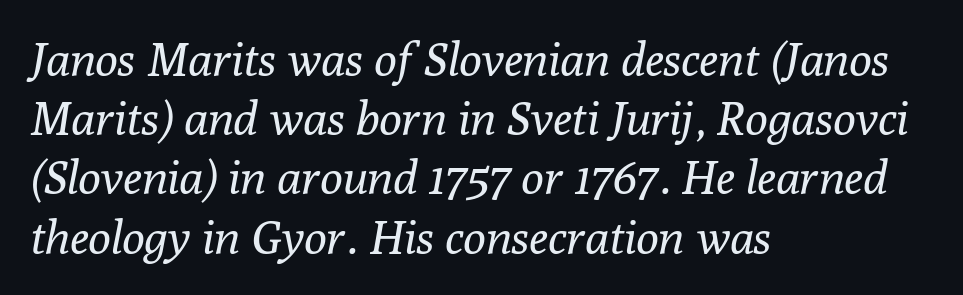
The image shows 47 px regular-weight serif type, italic (leaning right); set left-aligned, normal line spacing (1.26x), normal letter spacing, not underlined; low stroke contrast and a medium x-height.
